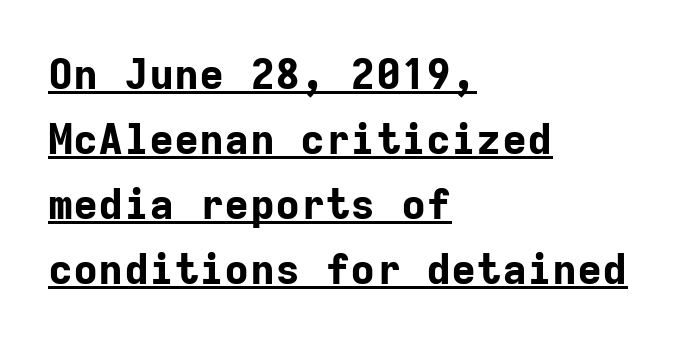
The glyphs are accompanied by a horizontal stroke just below them. Do the characters align in a grid? Yes, the font is monospaced. Evenly set lines give the paragraph a standard silhouette. Characters remain perfectly vertical along every line. The characters display no serif detailing; their extremities are plain. Emphasis by weight is at full strength: bold.
